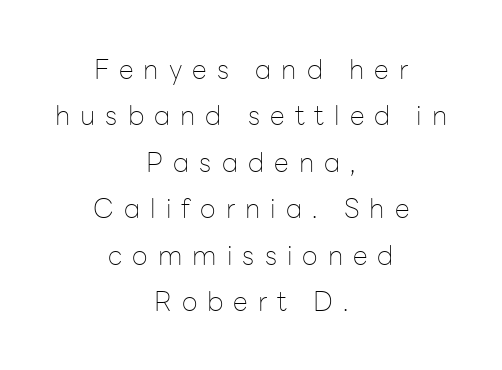
{"italic": "no", "bold": "no", "underline": "no", "align": "center", "line_spacing_ratio": 1.72, "letter_spacing": "wide", "letter_spacing_em": 0.37, "glyph_px": 27}
